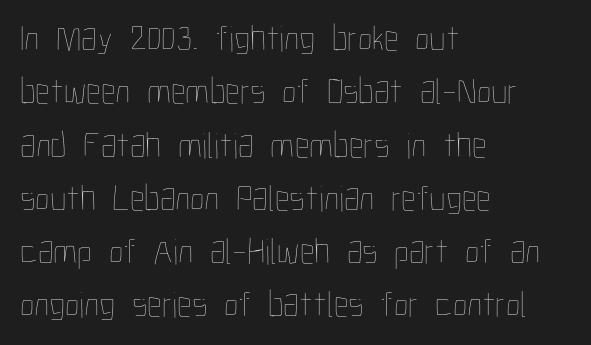
{"italic": "no", "bold": "no", "weight": "thin", "width": "condensed", "stroke_contrast": "low", "x_height": "medium", "monospaced": "no", "underline": "no", "align": "left", "line_spacing": "normal", "line_spacing_ratio": 1.44, "letter_spacing": "normal", "letter_spacing_em": 0.0, "glyph_px": 37}
